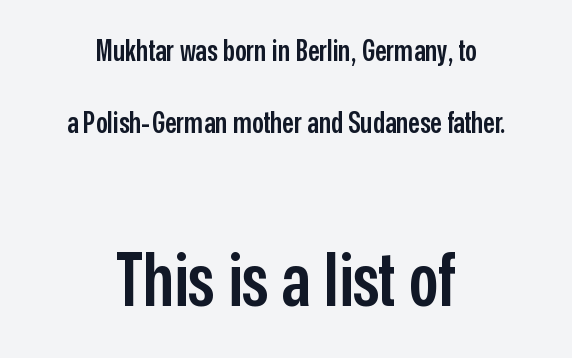
Rows of type keep a wide berth in the vertical direction. Which chunk is bigger? The second one — the bottom block dwarfs the top. Check where the strokes stop: nothing finishes them off — pure sans. Only glyphs here, with clear space below each row. The font's upright variant was chosen for this text.
